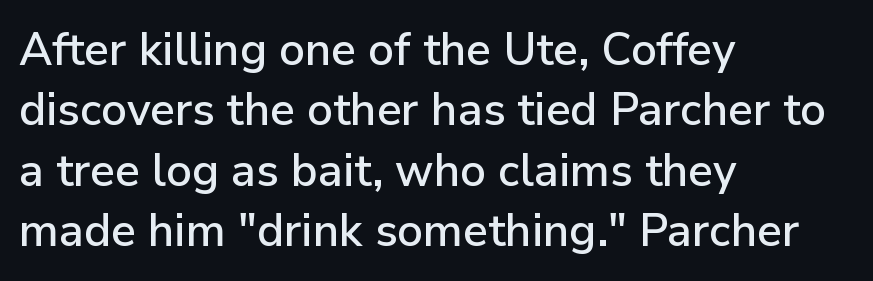
Q: Is the text italic (slanted)? A: No, it is upright.
Q: Is the typeface a serif or a sans-serif typeface? A: Sans-serif.
Q: Is the text underlined? A: No.
Q: How is the paragraph aligned? A: Left-aligned.
Q: Is the spacing between letters normal or unusually wide? A: Normal.
Q: Is the spacing between lines tight, normal or loose? A: Normal.
Q: Width (condensed, normal, or wide)? A: Normal.
Q: Stroke contrast? A: Low.
Q: x-height? A: Medium.
Q: Monospaced? A: No.
